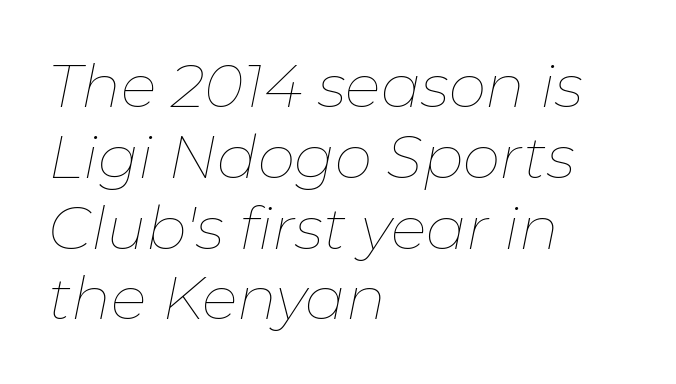
The image shows 60 px thin type, italic (leaning right); set left-aligned, line spacing 1.18x, normal letter spacing, not underlined; low stroke contrast and a medium x-height.
